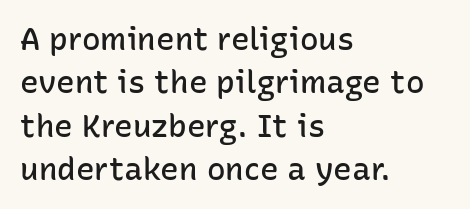
The image shows 31 px semibold sans-serif type, upright; set left-aligned, normal line spacing (1.4x), normal letter spacing, not underlined; low stroke contrast and a medium x-height.
